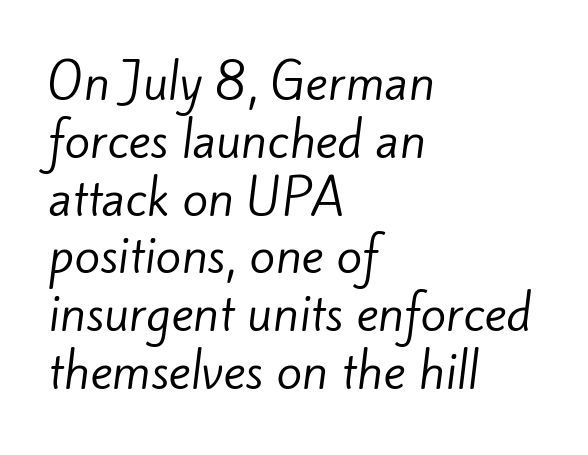
Q: Is the text bold? A: No.
Q: Is the typeface a serif or a sans-serif typeface? A: Sans-serif.
Q: Is the text underlined? A: No.
Q: How is the paragraph aligned? A: Left-aligned.
Q: Is the spacing between letters normal or unusually wide? A: Normal.
Q: Width (condensed, normal, or wide)? A: Normal.
Q: Stroke contrast? A: Low.
Q: x-height? A: Small.
Q: Monospaced? A: No.
